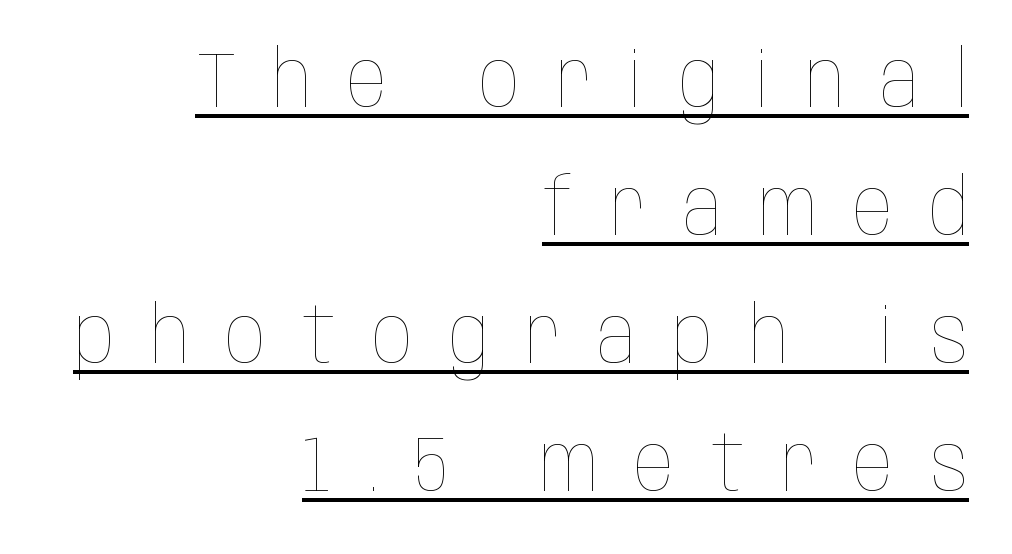
Somebody hit Ctrl+U on this one — the words are underlined. The block of text has a typical density, with ordinary space between rows. Characters follow at a spacing far wider than the type designer built in. Looks like regular typesetting: each glyph gets only the width it needs. Compared with a flush-left layout, this one pins lines to the opposite, right side. Style check: upright.
